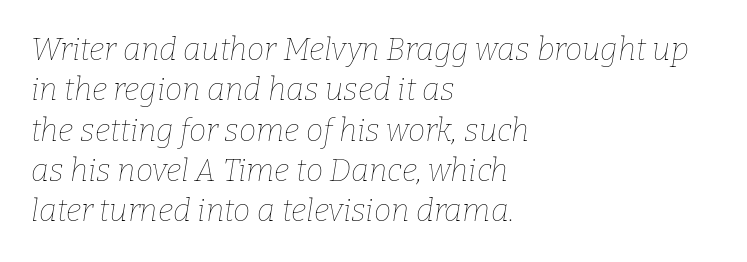
The image shows 31 px thin type, italic (leaning right); set left-aligned, normal line spacing (1.3x), normal letter spacing, not underlined; low stroke contrast and a medium x-height.
